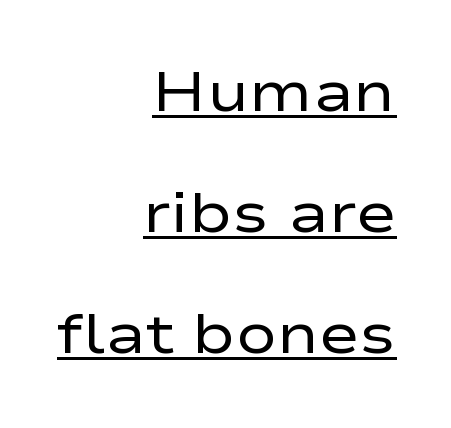
Q: Is the text bold? A: No.
Q: Is the text italic (slanted)? A: No, it is upright.
Q: Is the typeface a serif or a sans-serif typeface? A: Sans-serif.
Q: Is the text underlined? A: Yes.
Q: How is the paragraph aligned? A: Right-aligned.
Q: Is the spacing between letters normal or unusually wide? A: Normal.
Q: Is the spacing between lines tight, normal or loose? A: Loose.
Q: Width (condensed, normal, or wide)? A: Wide.
Q: Stroke contrast? A: Low.
Q: x-height? A: Medium.
Q: Monospaced? A: No.
